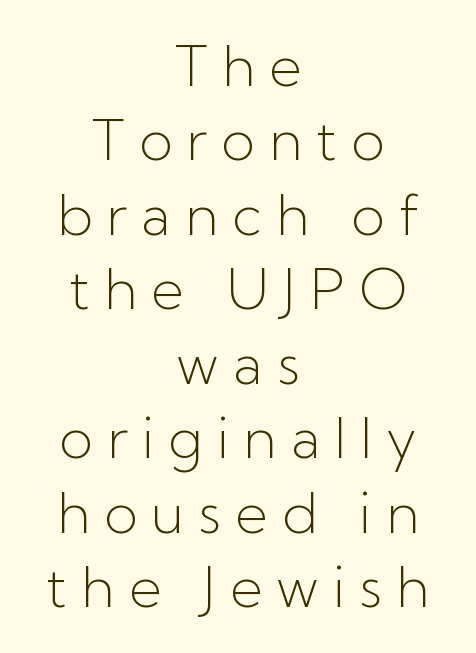
Q: Is the text bold? A: No.
Q: Is the text italic (slanted)? A: No, it is upright.
Q: Is the typeface a serif or a sans-serif typeface? A: Sans-serif.
Q: Is the text underlined? A: No.
Q: How is the paragraph aligned? A: Centered.
Q: Is the spacing between letters normal or unusually wide? A: Unusually wide.
Q: Is the spacing between lines tight, normal or loose? A: Normal.
Q: Width (condensed, normal, or wide)? A: Normal.
Q: Stroke contrast? A: Low.
Q: x-height? A: Medium.
Q: Monospaced? A: No.
